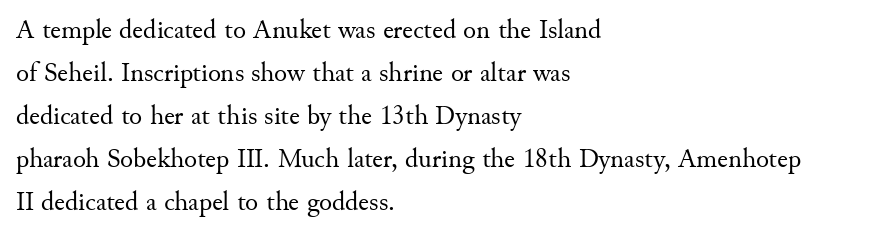
{"italic": "no", "bold": "no", "underline": "no", "align": "left", "line_spacing": "normal", "line_spacing_ratio": 1.59, "letter_spacing": "normal", "letter_spacing_em": 0.0, "glyph_px": 27}
